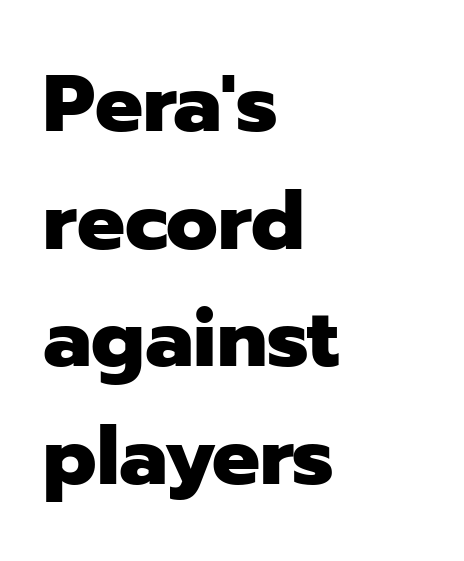
Q: Is the text bold? A: Yes.
Q: Is the text italic (slanted)? A: No, it is upright.
Q: Is the typeface a serif or a sans-serif typeface? A: Sans-serif.
Q: Is the text underlined? A: No.
Q: How is the paragraph aligned? A: Left-aligned.
Q: Is the spacing between letters normal or unusually wide? A: Normal.
Q: Is the spacing between lines tight, normal or loose? A: Normal.
Q: Width (condensed, normal, or wide)? A: Normal.
Q: Stroke contrast? A: Low.
Q: x-height? A: Medium.
Q: Monospaced? A: No.
